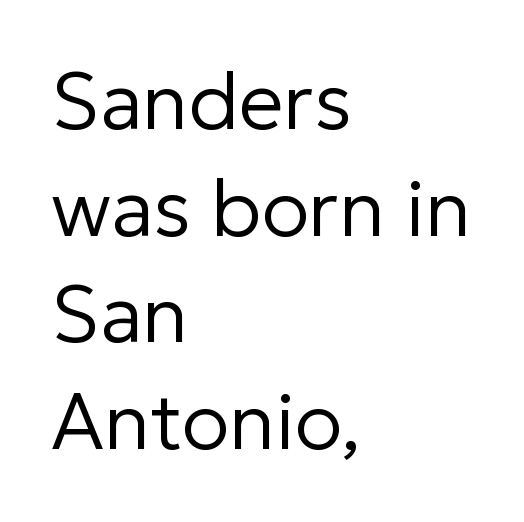
The image shows 79 px regular-weight sans-serif type, upright; set left-aligned, normal line spacing (1.35x), normal letter spacing, not underlined; low stroke contrast and a medium x-height.
